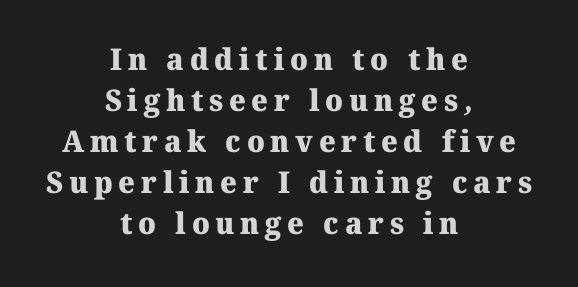
The image shows 30 px heavy serif type; set centered, normal line spacing (1.37x), not underlined; medium stroke contrast and a medium x-height.
